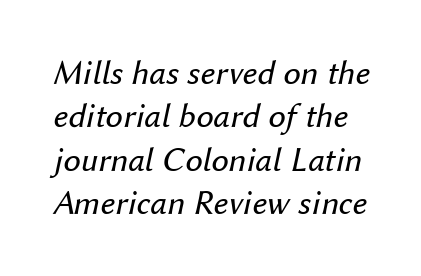
The image shows 35 px regular-weight type, italic (leaning right); set line spacing 1.24x, normal letter spacing, not underlined; medium stroke contrast and a medium x-height.
